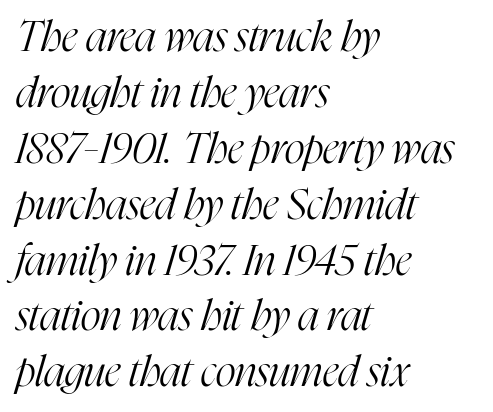
{"serif": "yes", "italic": "yes", "lean": "right", "slant_degrees": 16, "bold": "no", "weight": "light", "width": "condensed", "stroke_contrast": "high", "x_height": "medium", "monospaced": "no", "underline": "no", "align": "left", "line_spacing": "normal", "line_spacing_ratio": 1.3, "letter_spacing": "normal", "letter_spacing_em": 0.0, "glyph_px": 43}
